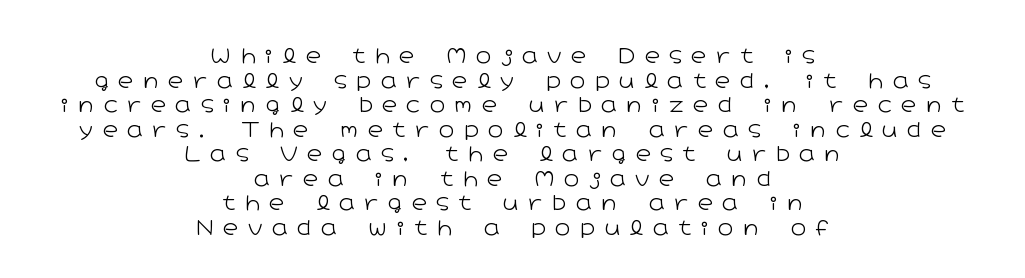
The passage is arranged like a title page — every line centered. The letters stand upright; this is a roman face. The characters are drawn with everyday or finer stroke widths. This rendering widens character spacing well past its baseline value. Letters rest on an invisible, unmarked baseline.
